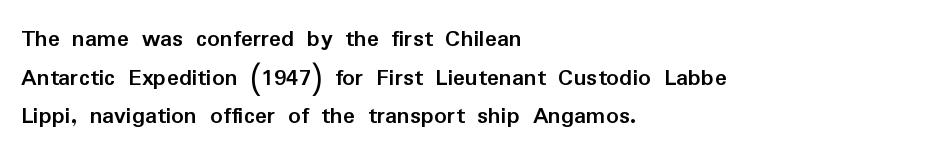
Q: Is the text bold? A: Yes.
Q: Is the text italic (slanted)? A: No, it is upright.
Q: Is the text underlined? A: No.
Q: How is the paragraph aligned? A: Left-aligned.
Q: Is the spacing between letters normal or unusually wide? A: Normal.
Q: Is the spacing between lines tight, normal or loose? A: Normal.
